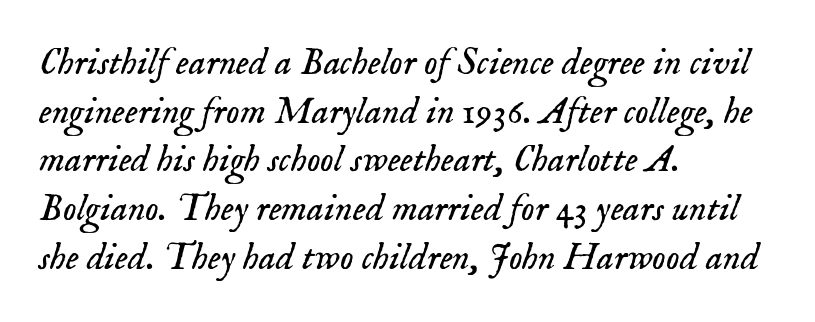
Q: Is the text bold? A: No.
Q: Is the text italic (slanted)? A: Yes, it leans right by about 18 degrees.
Q: Is the typeface a serif or a sans-serif typeface? A: Serif.
Q: Is the text underlined? A: No.
Q: How is the paragraph aligned? A: Left-aligned.
Q: Is the spacing between letters normal or unusually wide? A: Normal.
Q: Is the spacing between lines tight, normal or loose? A: Normal.
Q: Width (condensed, normal, or wide)? A: Normal.
Q: Stroke contrast? A: Low.
Q: x-height? A: Small.
Q: Monospaced? A: No.
